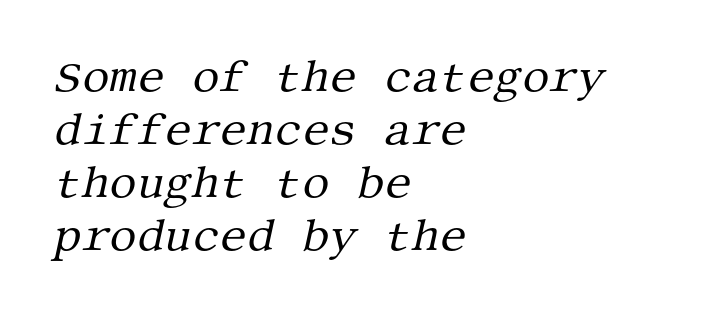
Tall strokes in this sample are angled rather than plumb. The gap between lines stays unmarked. Is the block centered? No — it sits flush against the left margin. Ink coverage per letter is moderate at most. Type style note: has serifs.
